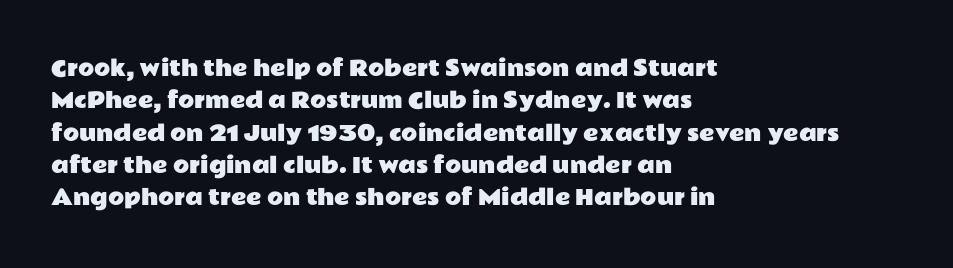
{"italic": "no", "underline": "no", "align": "left", "line_spacing": "normal", "line_spacing_ratio": 1.54, "letter_spacing": "normal", "letter_spacing_em": 0.0, "glyph_px": 21}
